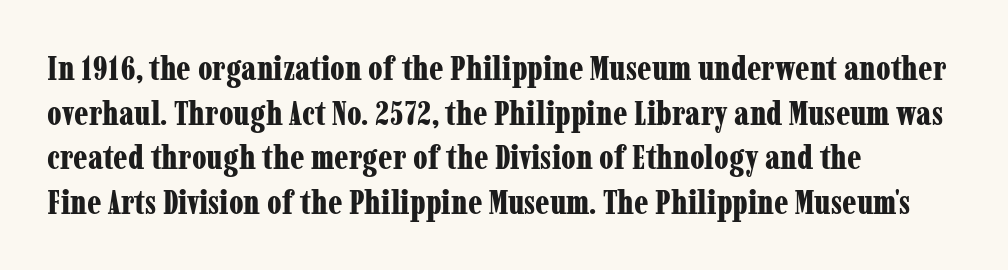
{"serif": "yes", "italic": "no", "bold": "yes", "weight": "bold", "width": "condensed", "stroke_contrast": "low", "x_height": "medium", "monospaced": "no", "underline": "no", "align": "left", "line_spacing": "normal", "line_spacing_ratio": 1.31, "letter_spacing": "normal", "letter_spacing_em": 0.0, "glyph_px": 34}
